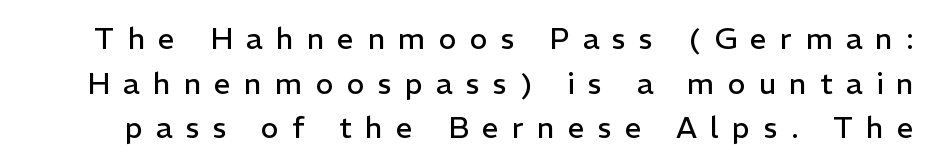
Q: Is the text bold? A: No.
Q: Is the text italic (slanted)? A: No, it is upright.
Q: Is the typeface a serif or a sans-serif typeface? A: Sans-serif.
Q: Is the text underlined? A: No.
Q: Is the spacing between letters normal or unusually wide? A: Unusually wide.
Q: Is the spacing between lines tight, normal or loose? A: Normal.
Q: Width (condensed, normal, or wide)? A: Normal.
Q: Stroke contrast? A: Low.
Q: x-height? A: Medium.
Q: Monospaced? A: No.
